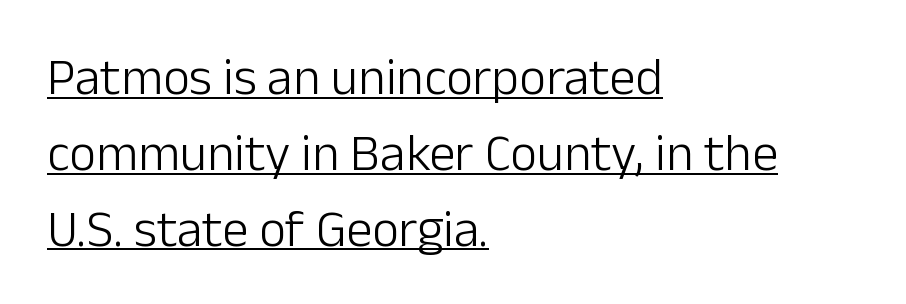
The sample's only ornament is a line tracing under the words. No italicization has been applied; the sample stays upright. The type is set solid horizontally, with unmodified tracking. Note: no serifs on the glyphs. Each letter keeps its own natural width here, so spacing adapts to shape.
